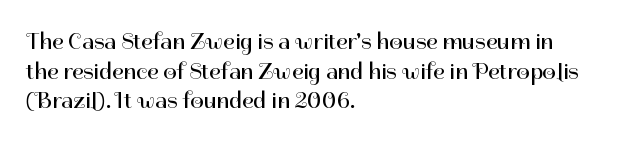
Q: Is the text bold? A: No.
Q: Is the text italic (slanted)? A: No, it is upright.
Q: Is the text underlined? A: No.
Q: How is the paragraph aligned? A: Left-aligned.
Q: Is the spacing between letters normal or unusually wide? A: Normal.
